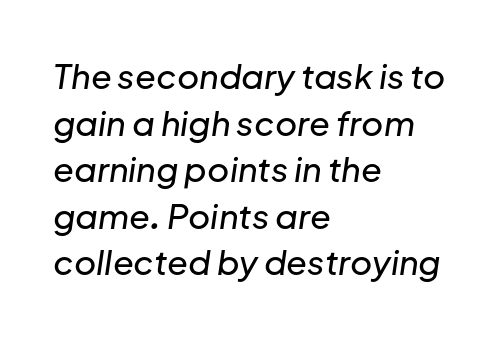
The image shows 34 px text type, italic (leaning right); set left-aligned, normal line spacing (1.37x), normal letter spacing, not underlined; low stroke contrast and a medium x-height.
